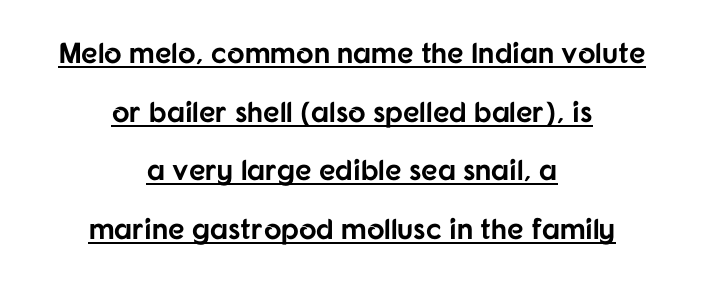
Q: Is the text bold? A: Yes.
Q: Is the text italic (slanted)? A: No, it is upright.
Q: Is the typeface a serif or a sans-serif typeface? A: Sans-serif.
Q: Is the text underlined? A: Yes.
Q: How is the paragraph aligned? A: Centered.
Q: Is the spacing between letters normal or unusually wide? A: Normal.
Q: Is the spacing between lines tight, normal or loose? A: Loose.
Q: Width (condensed, normal, or wide)? A: Normal.
Q: Stroke contrast? A: Low.
Q: x-height? A: Medium.
Q: Monospaced? A: No.
